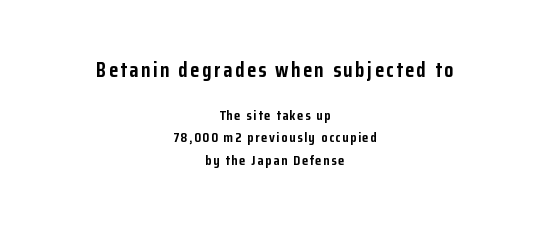
The image shows 21 px bold type, upright; set centered, normal line spacing (1.61x), not underlined; the first (top) block is 1.5x larger.
